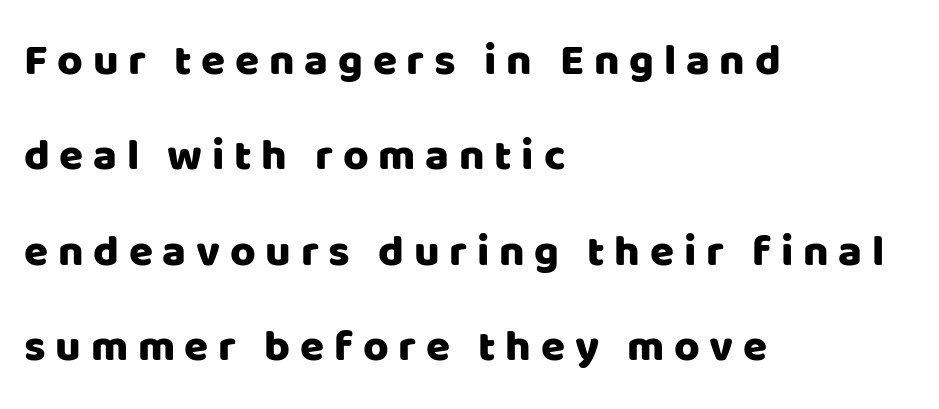
{"serif": "no", "italic": "no", "width": "normal", "stroke_contrast": "low", "x_height": "large", "monospaced": "no", "underline": "no", "align": "left", "line_spacing": "loose", "line_spacing_ratio": 2.17, "letter_spacing": "wide", "letter_spacing_em": 0.22, "glyph_px": 44}
